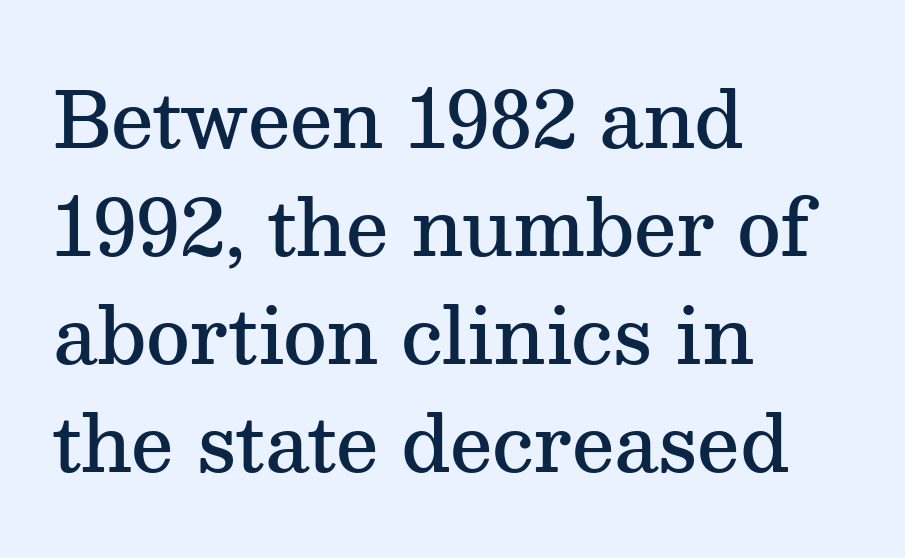
Q: Is the text bold? A: Semi-bold.
Q: Is the text italic (slanted)? A: No, it is upright.
Q: Is the typeface a serif or a sans-serif typeface? A: Serif.
Q: Is the text underlined? A: No.
Q: How is the paragraph aligned? A: Left-aligned.
Q: Is the spacing between letters normal or unusually wide? A: Normal.
Q: Is the spacing between lines tight, normal or loose? A: Normal.
Q: Width (condensed, normal, or wide)? A: Normal.
Q: Stroke contrast? A: Medium.
Q: x-height? A: Medium.
Q: Monospaced? A: No.
